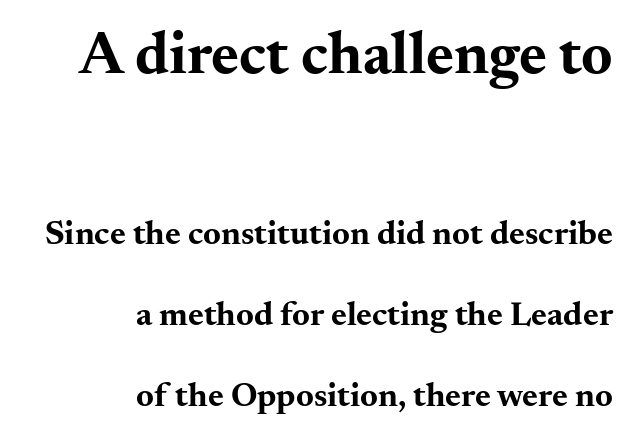
Q: Is the text bold? A: Yes.
Q: Is the text italic (slanted)? A: No, it is upright.
Q: Is the typeface a serif or a sans-serif typeface? A: Serif.
Q: Is the text underlined? A: No.
Q: How is the paragraph aligned? A: Right-aligned.
Q: Is the spacing between letters normal or unusually wide? A: Normal.
Q: Is the spacing between lines tight, normal or loose? A: Loose.
Q: Which block of text is set in a larger size, the first (top) or the second (bottom)? A: The first (top) one.
Q: Width (condensed, normal, or wide)? A: Wide.
Q: Stroke contrast? A: Medium.
Q: x-height? A: Small.
Q: Monospaced? A: No.
